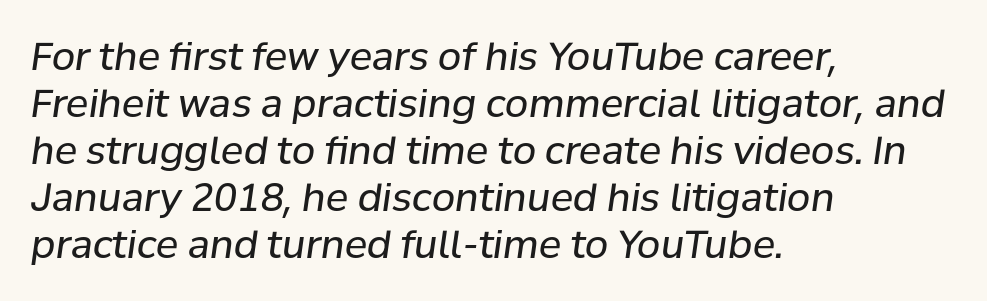
The image shows 38 px regular-weight type, italic (leaning right); set left-aligned, line spacing 1.24x, normal letter spacing, not underlined; low stroke contrast and a medium x-height.
